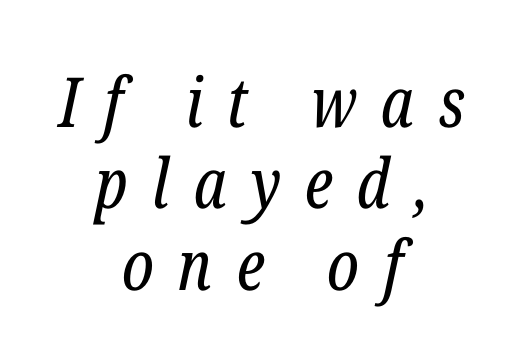
{"serif": "yes", "italic": "yes", "lean": "right", "slant_degrees": 12, "bold": "no", "weight": "regular", "width": "condensed", "stroke_contrast": "low", "x_height": "medium", "monospaced": "no", "underline": "no", "align": "center", "line_spacing_ratio": 1.18, "letter_spacing": "wide", "letter_spacing_em": 0.35, "glyph_px": 69}
